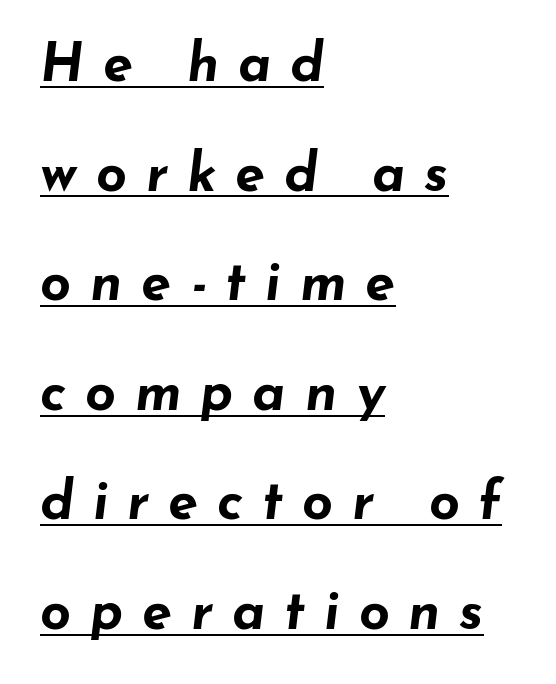
The image shows 54 px bold, wide type, italic (leaning right); set left-aligned, loose line spacing (2.03x), unusually wide letter spacing (+0.35 em), underlined; low stroke contrast and a small x-height.
